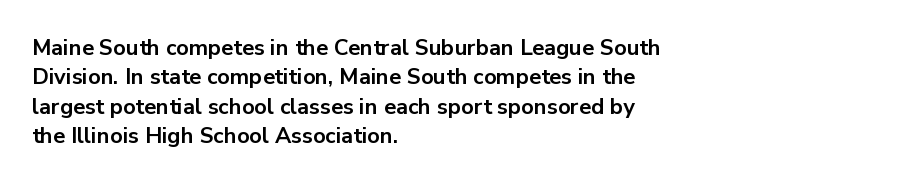
The vertical gap from one line to the next is medium. The rendering uses a bold face; every stroke is thick and dark. When letters stand straight like this, we call the style roman or upright. A typesetter would call this zero additional tracking.
